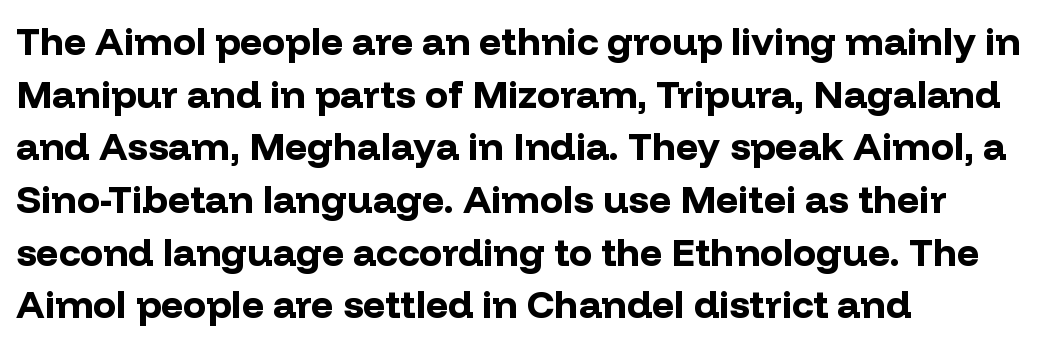
The image shows 39 px bold sans-serif type, upright; set left-aligned, normal line spacing (1.35x), normal letter spacing, not underlined; low stroke contrast and a medium x-height.
